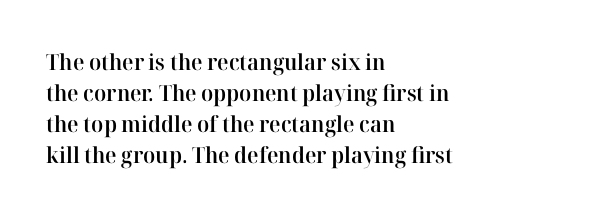
Q: Is the text bold? A: Semi-bold.
Q: Is the text italic (slanted)? A: No, it is upright.
Q: Is the text underlined? A: No.
Q: How is the paragraph aligned? A: Left-aligned.
Q: Is the spacing between letters normal or unusually wide? A: Normal.
Q: Is the spacing between lines tight, normal or loose? A: Normal.
